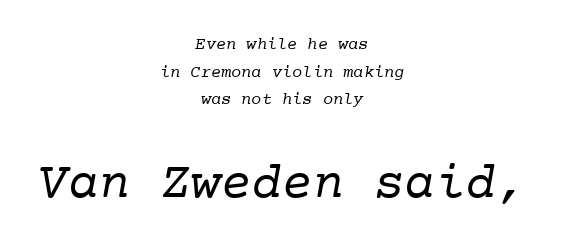
The image shows 51 px regular-weight serif type, monospaced; set centered, normal line spacing (1.63x), normal letter spacing, not underlined; the second (bottom) block is 3.0x larger; low stroke contrast and a medium x-height.
